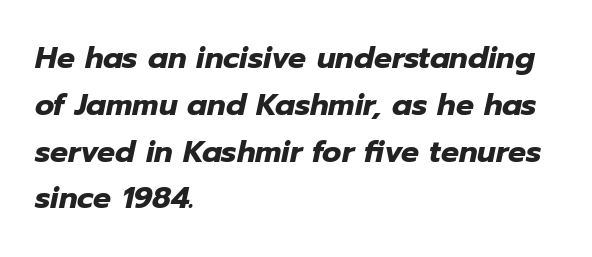
Look at the stroke-to-counter ratio: heavy, a bold. The space between consecutive lines is moderate. One-word summary of the alignment: left. The passage shown is typed in a proportional face where columns would drift. Honestly, there is no underline to notice here at all. This rendering leaves character spacing at its baseline value.
